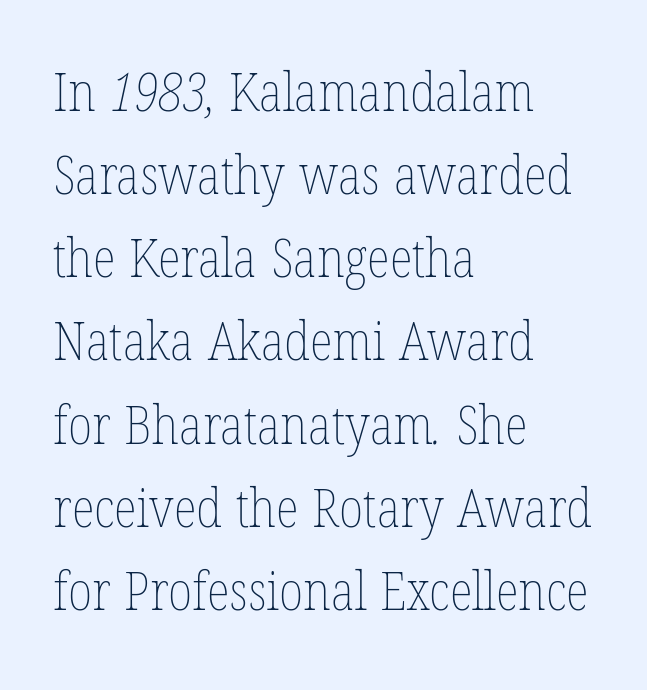
Q: Is the text bold? A: No.
Q: Is the text underlined? A: No.
Q: How is the paragraph aligned? A: Left-aligned.
Q: Is the spacing between letters normal or unusually wide? A: Normal.
Q: Is the spacing between lines tight, normal or loose? A: Normal.
Q: Width (condensed, normal, or wide)? A: Condensed.
Q: Stroke contrast? A: Low.
Q: x-height? A: Medium.
Q: Monospaced? A: No.
